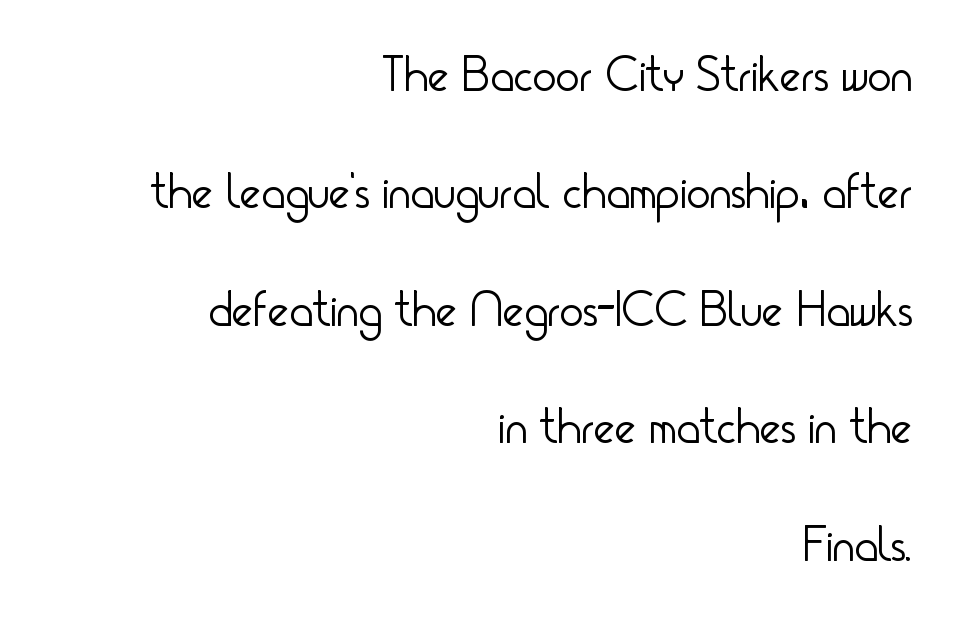
You could fit nearly another row in the gap between these rows. Nothing heavy about these letters — not bold at all. There is no visible air inserted between adjacent glyphs. Line ends are locked; line starts wander. Check where the strokes stop: nothing finishes them off — pure sans. Descender tails drop into unmarked territory.
